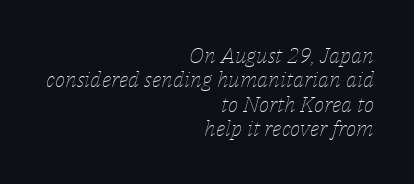
Q: Is the text bold? A: No.
Q: Is the text italic (slanted)? A: Yes, it leans right by about 14 degrees.
Q: Is the text underlined? A: No.
Q: How is the paragraph aligned? A: Right-aligned.
Q: Is the spacing between letters normal or unusually wide? A: Normal.
Q: Is the spacing between lines tight, normal or loose? A: Tight.
